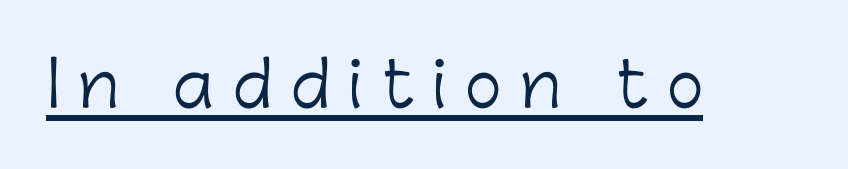
Rendered with straight, roman letterforms. Students, observe the line beneath the letters — that is underlining. Note the varied advance widths — an 'i' is clearly narrower than an 'm'. Does extra space separate the letters? Yes, quite a lot of it. The face looks like a standard text weight, possibly lighter.
